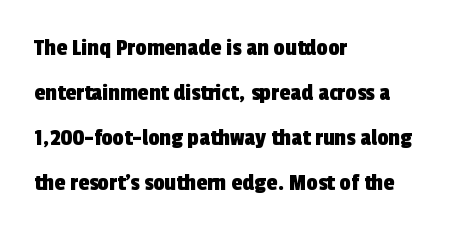
{"underline": "no", "align": "left", "line_spacing_ratio": 1.8, "letter_spacing": "normal", "letter_spacing_em": 0.0, "glyph_px": 25}
